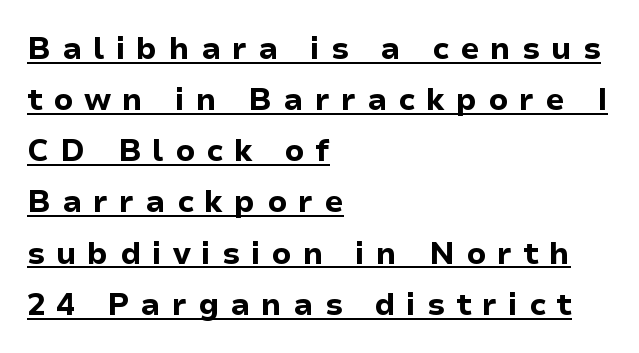
The image shows 31 px bold sans-serif type, upright; set left-aligned, normal line spacing (1.65x), unusually wide letter spacing (+0.35 em), underlined; low stroke contrast and a medium x-height.
